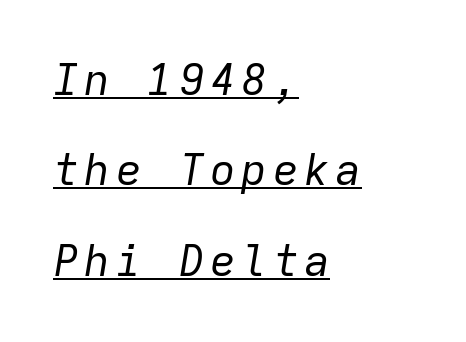
Looks like someone drew a line under every word here. Weight class: somewhere from thin through regular. Vertical spacing — loose. There's an unmistakable incline to the writing here. Spacing verdict: monospaced, one width for all characters. The passage is arranged the way most books set body copy — flush left.
